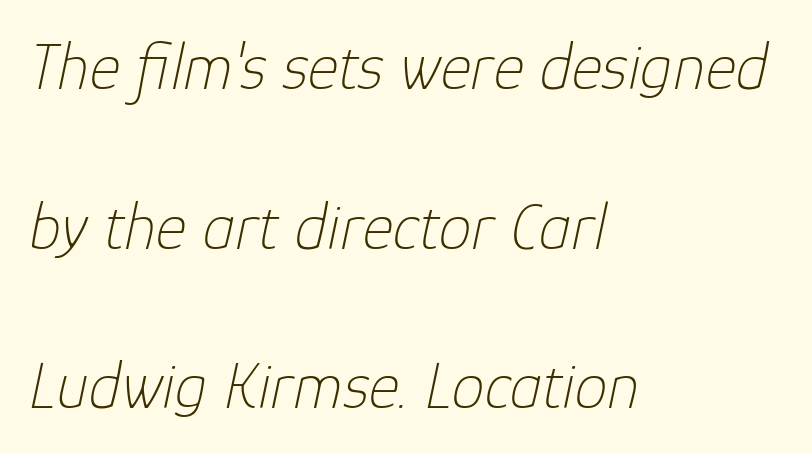
The image shows 66 px thin type, italic (leaning right); set left-aligned, loose line spacing (2.42x), normal letter spacing, not underlined; low stroke contrast and a medium x-height.
